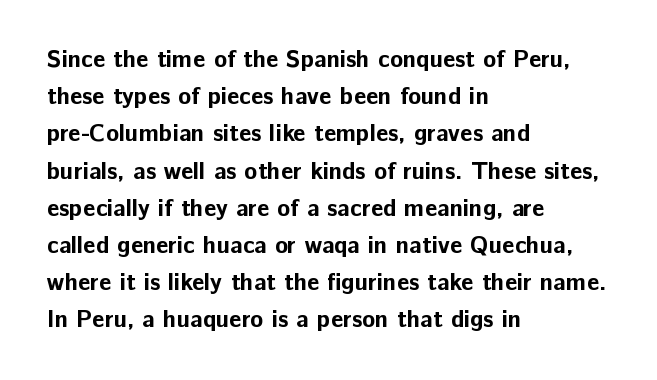
The image shows 24 px bold type, upright; set left-aligned, normal line spacing (1.55x), normal letter spacing, not underlined.
